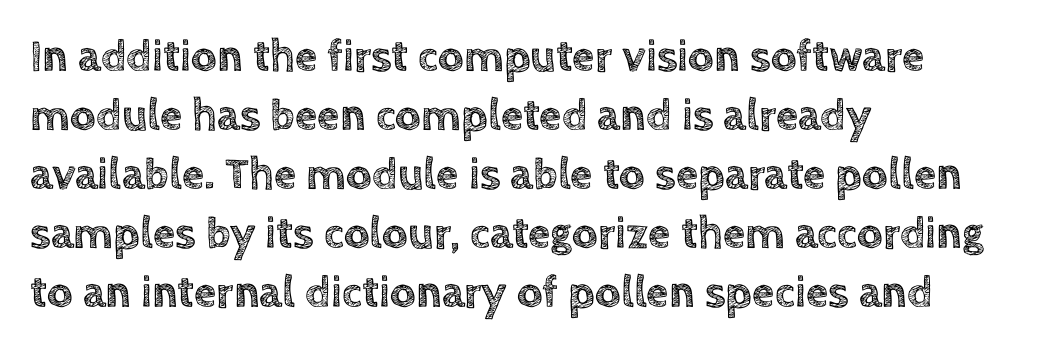
{"italic": "no", "width": "normal", "x_height": "large", "monospaced": "no", "underline": "no", "align": "left", "line_spacing": "normal", "line_spacing_ratio": 1.31, "letter_spacing": "normal", "letter_spacing_em": 0.0, "glyph_px": 45}
